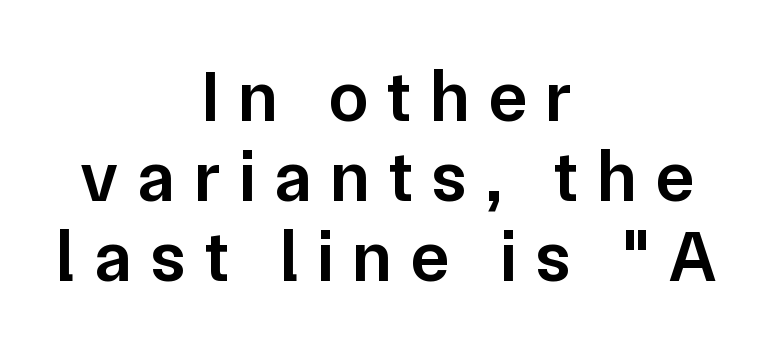
{"serif": "no", "italic": "no", "bold": "semi", "weight": "semibold", "width": "normal", "stroke_contrast": "low", "x_height": "medium", "monospaced": "no", "underline": "no", "align": "center", "line_spacing": "tight", "line_spacing_ratio": 1.11, "letter_spacing": "wide", "letter_spacing_em": 0.26, "glyph_px": 72}
